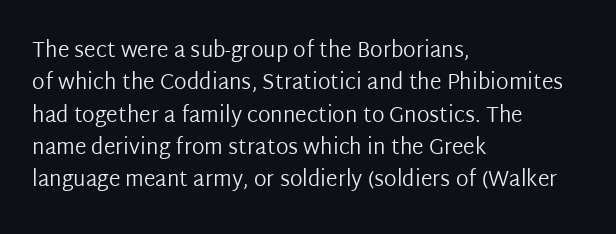
Words float on clear page, feet unadorned. Letters have the restrained weight of plain body copy at most. Horizontal alignment here is leftward, the default for most running prose. Whoever set this chose a conventional vertical rhythm. This sample uses an upright cut, with every glyph sitting square on the baseline.
